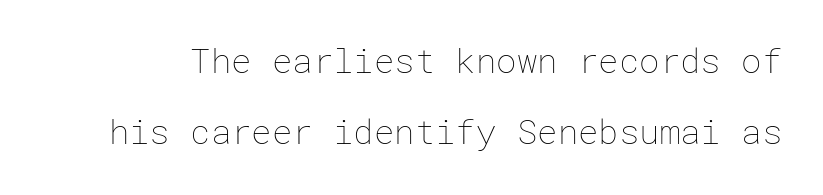
The image shows 34 px thin type, upright; set loose line spacing (2.1x), normal letter spacing, not underlined; low stroke contrast and a medium x-height.
